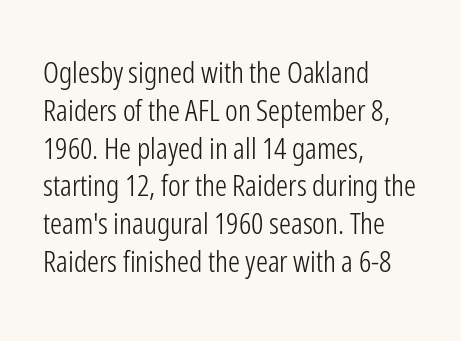
The image shows 30 px light, condensed sans-serif type, upright; set left-aligned, normal line spacing (1.26x), normal letter spacing, not underlined; low stroke contrast and a medium x-height.
